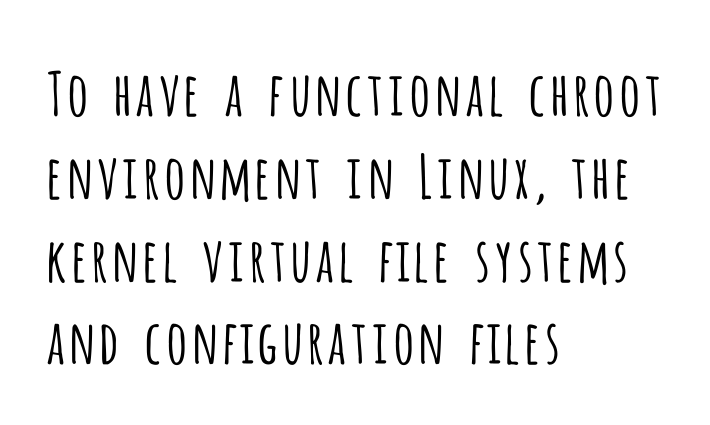
Q: Is the text bold? A: No.
Q: Is the text italic (slanted)? A: No, it is upright.
Q: Is the typeface a serif or a sans-serif typeface? A: Sans-serif.
Q: Is the text underlined? A: No.
Q: How is the paragraph aligned? A: Left-aligned.
Q: Is the spacing between letters normal or unusually wide? A: Normal.
Q: Is the spacing between lines tight, normal or loose? A: Normal.
Q: Width (condensed, normal, or wide)? A: Condensed.
Q: Stroke contrast? A: Low.
Q: x-height? A: Large.
Q: Monospaced? A: No.
